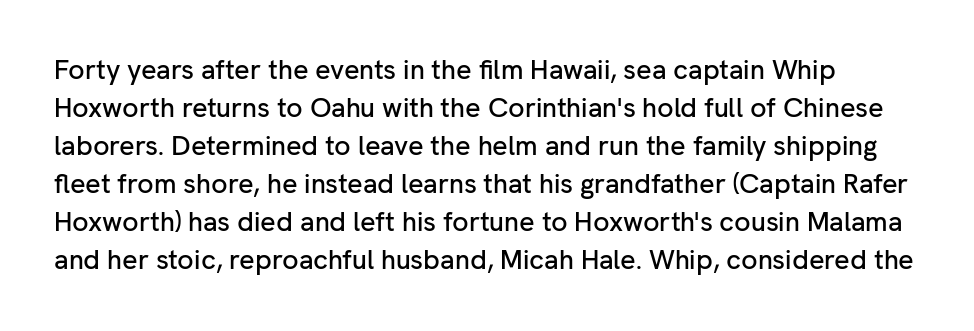
Q: Is the text italic (slanted)? A: No, it is upright.
Q: Is the text underlined? A: No.
Q: Is the spacing between letters normal or unusually wide? A: Normal.
Q: Is the spacing between lines tight, normal or loose? A: Normal.
